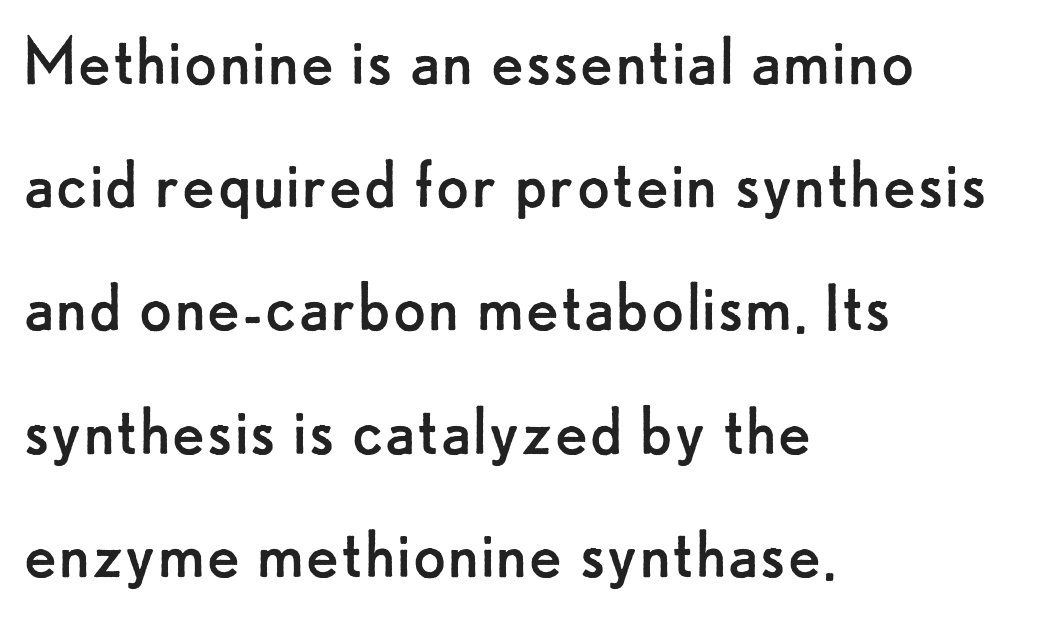
Q: Is the text bold? A: No.
Q: Is the text italic (slanted)? A: No, it is upright.
Q: Is the typeface a serif or a sans-serif typeface? A: Sans-serif.
Q: Is the text underlined? A: No.
Q: How is the paragraph aligned? A: Left-aligned.
Q: Is the spacing between letters normal or unusually wide? A: Normal.
Q: Is the spacing between lines tight, normal or loose? A: Normal.
Q: Width (condensed, normal, or wide)? A: Normal.
Q: Stroke contrast? A: Low.
Q: x-height? A: Small.
Q: Monospaced? A: No.
